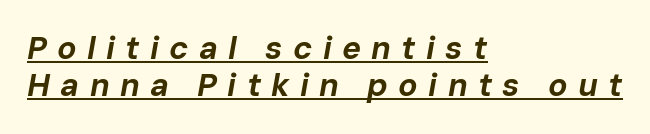
Q: Is the text bold? A: Yes.
Q: Is the text italic (slanted)? A: Yes, it leans right by about 10 degrees.
Q: Is the text underlined? A: Yes.
Q: How is the paragraph aligned? A: Left-aligned.
Q: Is the spacing between letters normal or unusually wide? A: Unusually wide.
Q: Width (condensed, normal, or wide)? A: Normal.
Q: Stroke contrast? A: Low.
Q: x-height? A: Medium.
Q: Monospaced? A: No.
